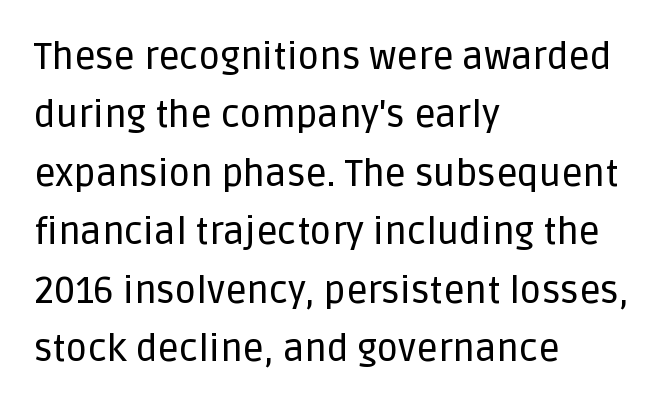
Q: Is the text italic (slanted)? A: No, it is upright.
Q: Is the typeface a serif or a sans-serif typeface? A: Sans-serif.
Q: Is the text underlined? A: No.
Q: How is the paragraph aligned? A: Left-aligned.
Q: Is the spacing between letters normal or unusually wide? A: Normal.
Q: Is the spacing between lines tight, normal or loose? A: Normal.
Q: Width (condensed, normal, or wide)? A: Normal.
Q: Stroke contrast? A: Low.
Q: x-height? A: Large.
Q: Monospaced? A: No.
